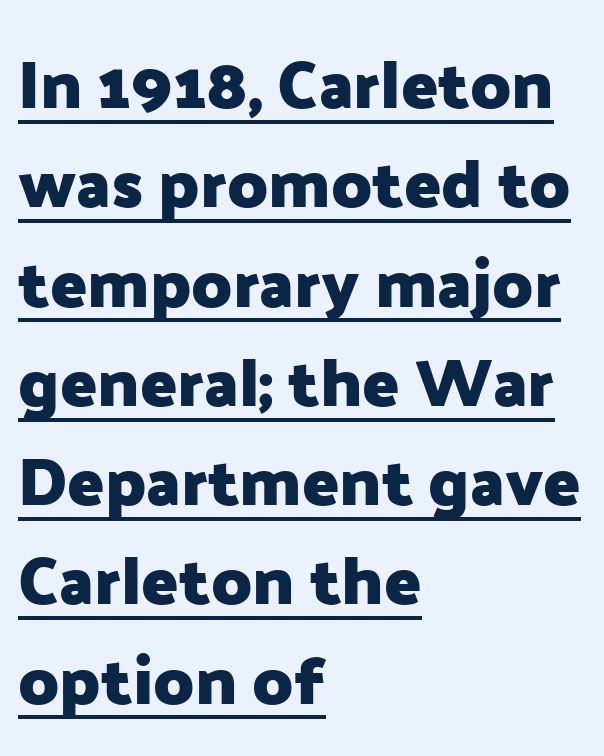
The image shows 68 px heavy sans-serif type, upright; set left-aligned, normal line spacing (1.46x), normal letter spacing, underlined; low stroke contrast and a medium x-height.
